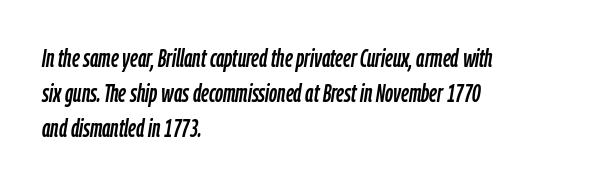
The image shows 25 px text type, italic (leaning right); set left-aligned, normal line spacing (1.4x), normal letter spacing, not underlined.
